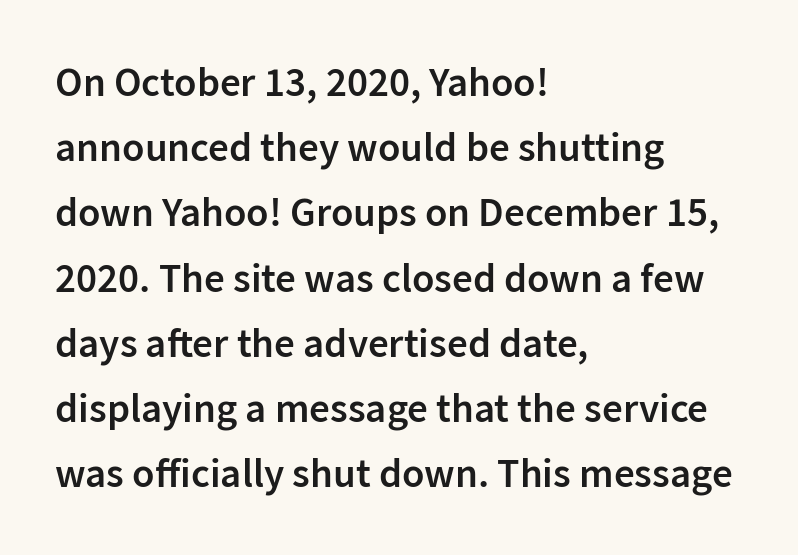
Varying glyph widths throughout — classic text-font behaviour. This rendering uses left alignment, leaving the right contour irregular. The type family on display is of the sans-serif kind. Characters remain perfectly vertical along every line. Standard letterfit; no display-style spreading of the glyphs.
